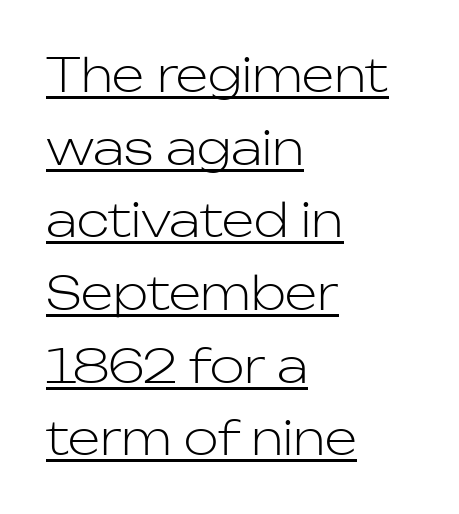
Rendered with straight, roman letterforms. Does the leading feel generous? No, just average. These characters rest on top of a visible drawn line. The typeface has the unassuming heft of standard copy or less.
